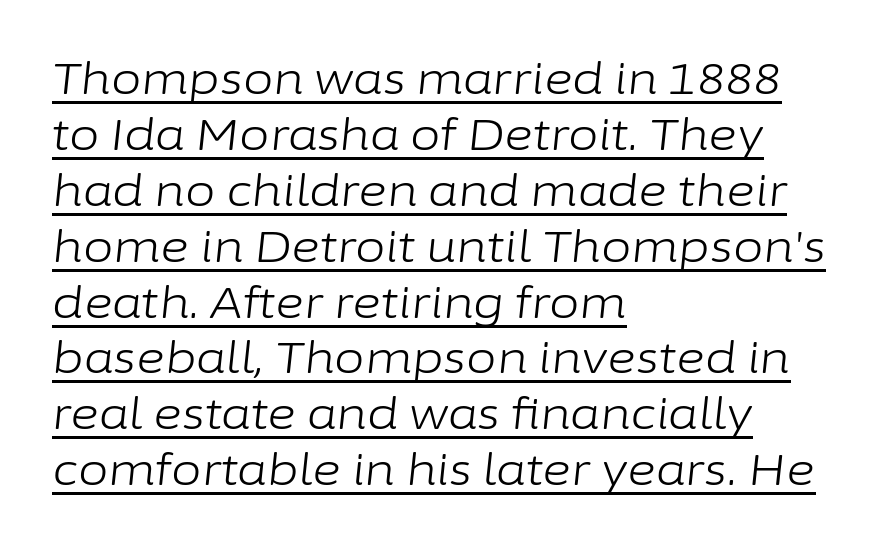
Q: Is the text bold? A: No.
Q: Is the text italic (slanted)? A: Yes, it leans right by about 6 degrees.
Q: Is the text underlined? A: Yes.
Q: How is the paragraph aligned? A: Left-aligned.
Q: Is the spacing between letters normal or unusually wide? A: Normal.
Q: Is the spacing between lines tight, normal or loose? A: Normal.
Q: Width (condensed, normal, or wide)? A: Normal.
Q: Stroke contrast? A: Low.
Q: x-height? A: Medium.
Q: Monospaced? A: No.
